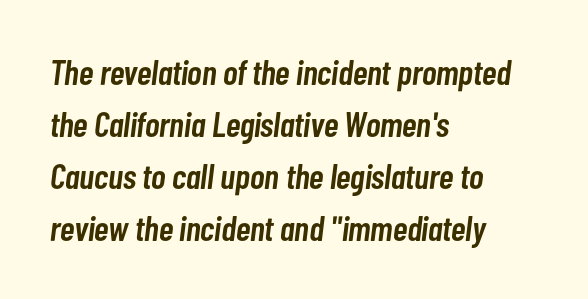
Q: Is the text bold? A: Semi-bold.
Q: Is the text italic (slanted)? A: Yes, it leans right by about 7 degrees.
Q: Is the text underlined? A: No.
Q: How is the paragraph aligned? A: Left-aligned.
Q: Is the spacing between letters normal or unusually wide? A: Normal.
Q: Is the spacing between lines tight, normal or loose? A: Normal.
Q: Width (condensed, normal, or wide)? A: Condensed.
Q: Stroke contrast? A: Low.
Q: x-height? A: Medium.
Q: Monospaced? A: No.
